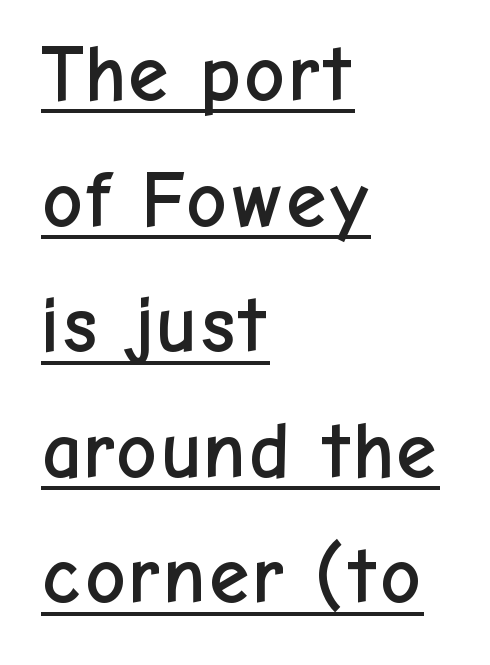
{"serif": "no", "italic": "no", "width": "normal", "stroke_contrast": "low", "x_height": "medium", "monospaced": "no", "underline": "yes", "align": "left", "line_spacing": "normal", "line_spacing_ratio": 1.57, "letter_spacing": "normal", "letter_spacing_em": 0.0, "glyph_px": 80}
